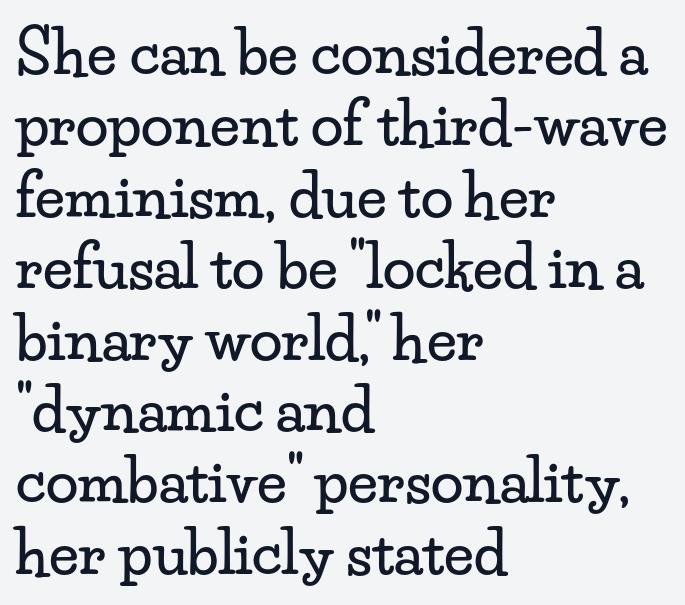
You could not count columns in this text — the font is proportionally spaced. You can tell it's not italic because the verticals are truly vertical. What stands out about the letter spacing? Nothing — it is the standard amount. Look at the bottom of the vertical strokes: they flare into serifs here. Where is the straight margin? On the left.
